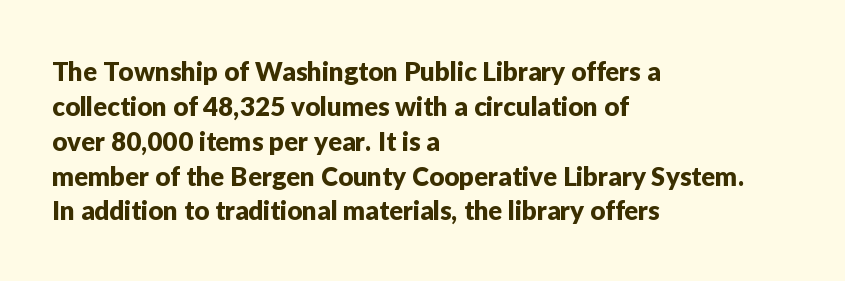
Q: Is the text italic (slanted)? A: No, it is upright.
Q: Is the text underlined? A: No.
Q: How is the paragraph aligned? A: Left-aligned.
Q: Is the spacing between letters normal or unusually wide? A: Normal.
Q: Is the spacing between lines tight, normal or loose? A: Normal.
